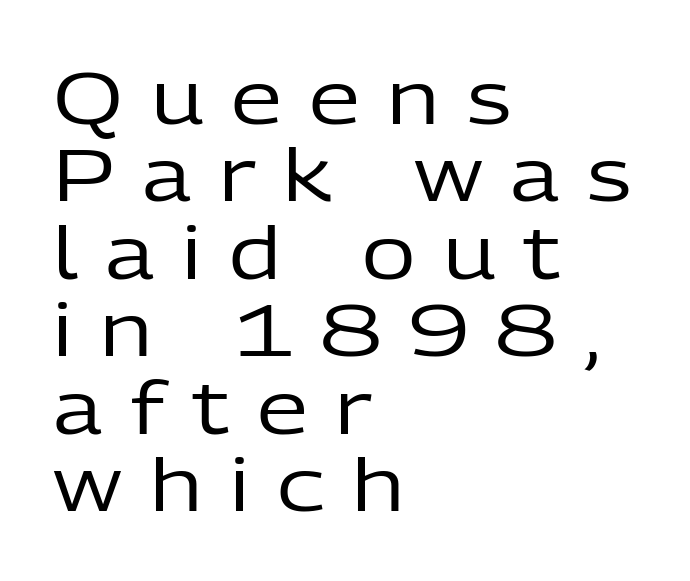
{"serif": "no", "italic": "no", "bold": "no", "weight": "regular", "width": "normal", "stroke_contrast": "low", "x_height": "medium", "monospaced": "no", "underline": "no", "align": "left", "line_spacing": "tight", "line_spacing_ratio": 1.06, "letter_spacing": "wide", "letter_spacing_em": 0.38, "glyph_px": 73}
